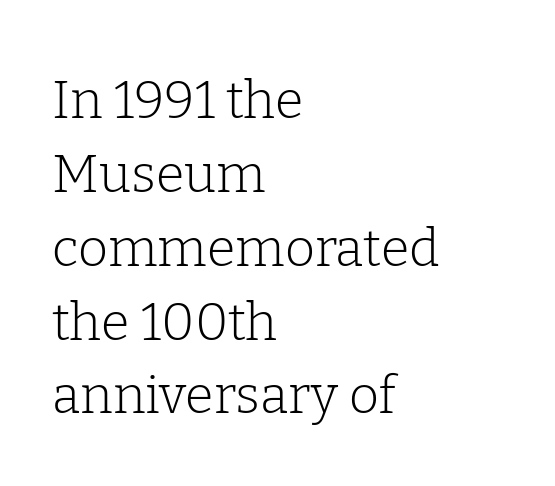
The font is comparable to plain body text, perhaps lighter. The characters display serif detailing at their extremities. Vertically, the passage feels balanced, rows spaced as you'd expect. Think of a printed novel: that variable character pitch is what you see here. Is the letter spacing exaggerated? No — it looks like the ordinary default.
